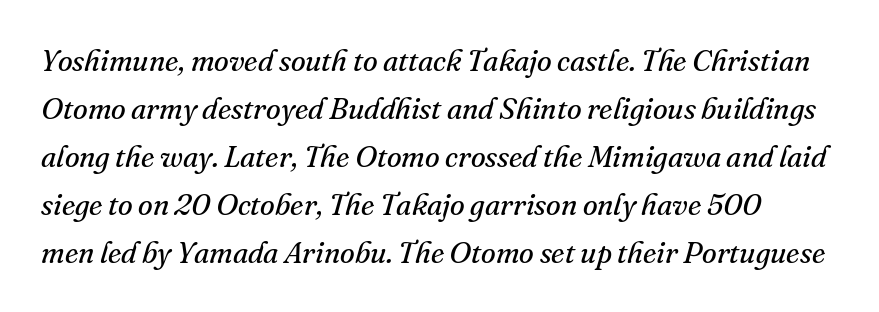
Q: Is the text bold? A: No.
Q: Is the text italic (slanted)? A: Yes, it leans right by about 16 degrees.
Q: Is the typeface a serif or a sans-serif typeface? A: Serif.
Q: Is the text underlined? A: No.
Q: Is the spacing between letters normal or unusually wide? A: Normal.
Q: Is the spacing between lines tight, normal or loose? A: Normal.
Q: Width (condensed, normal, or wide)? A: Normal.
Q: Stroke contrast? A: Medium.
Q: x-height? A: Small.
Q: Monospaced? A: No.
